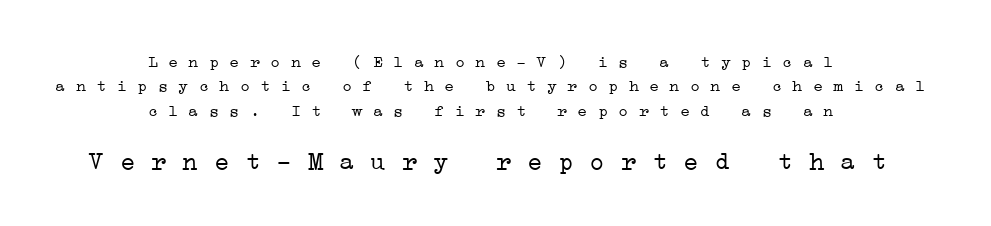
Q: Is the text bold? A: No.
Q: Is the text underlined? A: No.
Q: How is the paragraph aligned? A: Centered.
Q: Is the spacing between letters normal or unusually wide? A: Normal.
Q: Is the spacing between lines tight, normal or loose? A: Normal.
Q: Which block of text is set in a larger size, the first (top) or the second (bottom)? A: The second (bottom) one.
